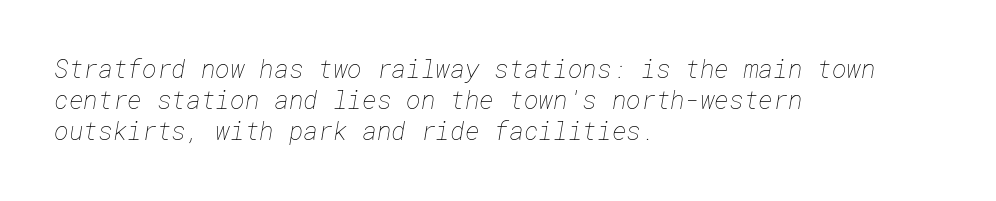
{"bold": "no", "underline": "no", "align": "left", "line_spacing_ratio": 1.24, "letter_spacing": "normal", "letter_spacing_em": 0.0, "glyph_px": 25}
